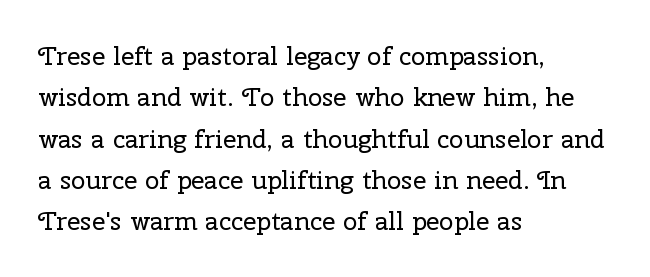
Q: Is the text bold? A: No.
Q: Is the text italic (slanted)? A: No, it is upright.
Q: Is the text underlined? A: No.
Q: How is the paragraph aligned? A: Left-aligned.
Q: Is the spacing between letters normal or unusually wide? A: Normal.
Q: Is the spacing between lines tight, normal or loose? A: Normal.
